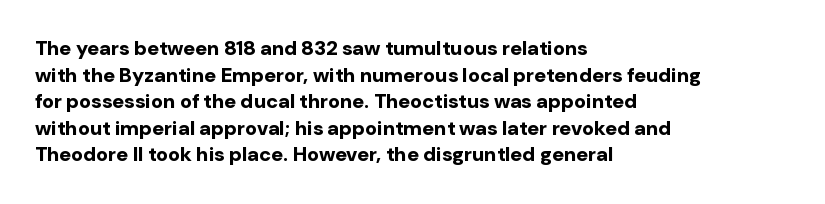
The image shows 20 px bold type, upright; set left-aligned, normal line spacing (1.33x), normal letter spacing, not underlined.
